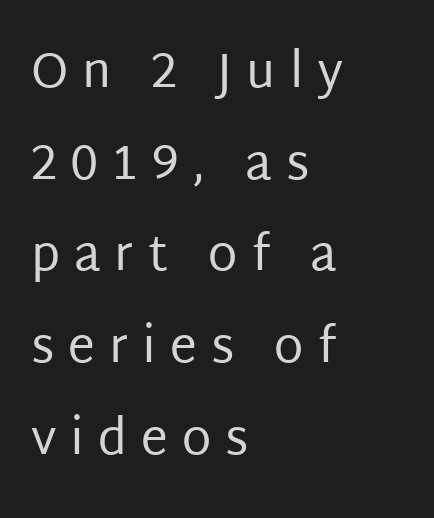
Unlike a traditional serif, this face leaves its strokes unadorned. Nothing heavy about these letters — not bold at all. Notice the wide empty band between every row — that's loose leading. The letters stand straight up with perfectly vertical stems.
